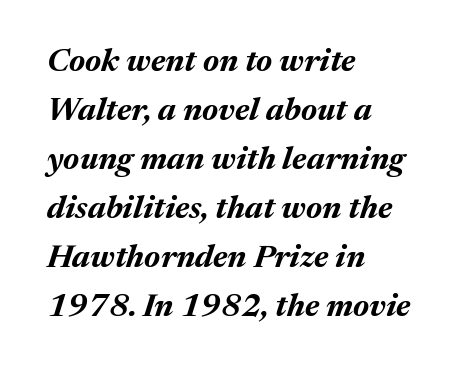
{"italic": "yes", "lean": "right", "slant_degrees": 17, "bold": "yes", "weight": "bold", "width": "normal", "stroke_contrast": "medium", "x_height": "medium", "monospaced": "no", "underline": "no", "align": "left", "line_spacing": "normal", "line_spacing_ratio": 1.53, "letter_spacing": "normal", "letter_spacing_em": 0.0, "glyph_px": 32}
